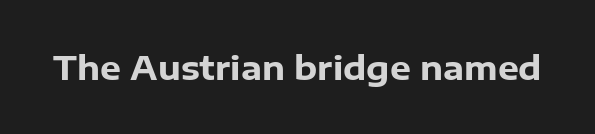
The letters advance in unequal steps, a hallmark of proportional type. Serifs: no, the terminals of the letterforms are clean. The lettering stays uniformly vertical, giving the passage a roman look. How are the letters spaced? Ordinarily, with no added tracking. Only glyphs here, with clear space below each row.
